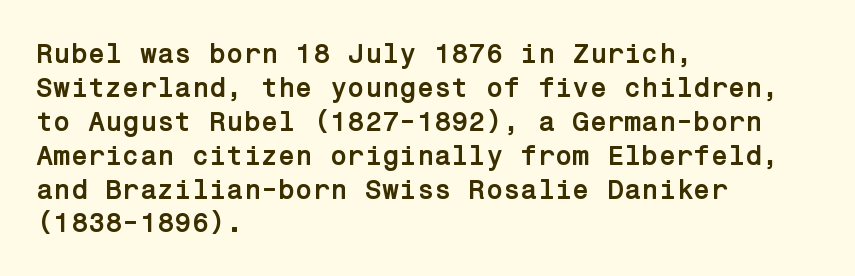
Q: Is the text bold? A: Yes.
Q: Is the text italic (slanted)? A: No, it is upright.
Q: Is the typeface a serif or a sans-serif typeface? A: Sans-serif.
Q: Is the text underlined? A: No.
Q: How is the paragraph aligned? A: Left-aligned.
Q: Is the spacing between letters normal or unusually wide? A: Normal.
Q: Width (condensed, normal, or wide)? A: Normal.
Q: Stroke contrast? A: Low.
Q: x-height? A: Medium.
